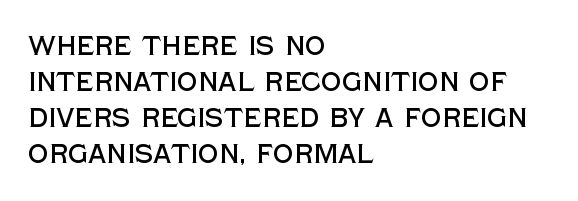
Q: Is the text italic (slanted)? A: No, it is upright.
Q: Is the text underlined? A: No.
Q: How is the paragraph aligned? A: Left-aligned.
Q: Is the spacing between letters normal or unusually wide? A: Normal.
Q: Is the spacing between lines tight, normal or loose? A: Normal.
